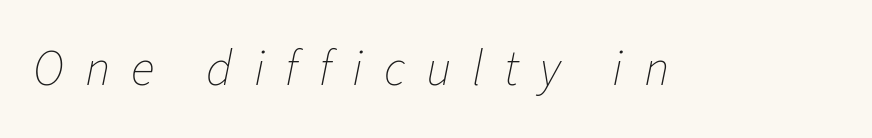
{"italic": "yes", "lean": "right", "slant_degrees": 11, "bold": "no", "weight": "thin", "width": "normal", "stroke_contrast": "low", "x_height": "medium", "monospaced": "no", "underline": "no", "letter_spacing": "wide", "letter_spacing_em": 0.42, "glyph_px": 50}
